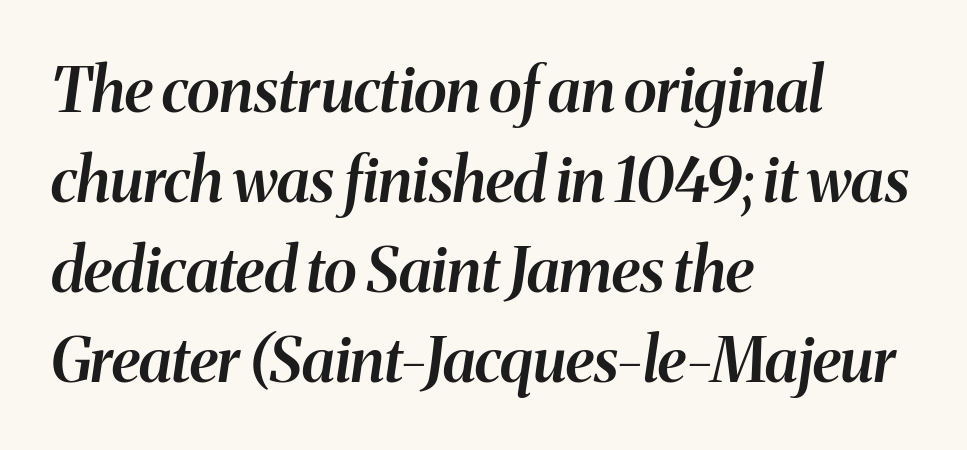
Q: Is the text bold? A: Semi-bold.
Q: Is the text italic (slanted)? A: Yes, it leans right by about 8 degrees.
Q: Is the text underlined? A: No.
Q: How is the paragraph aligned? A: Left-aligned.
Q: Is the spacing between letters normal or unusually wide? A: Normal.
Q: Is the spacing between lines tight, normal or loose? A: Normal.
Q: Width (condensed, normal, or wide)? A: Normal.
Q: Stroke contrast? A: Medium.
Q: x-height? A: Medium.
Q: Monospaced? A: No.
